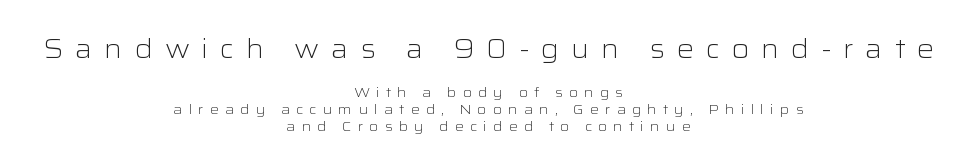
{"italic": "no", "bold": "no", "underline": "no", "align": "center", "line_spacing_ratio": 1.2, "letter_spacing": "wide", "letter_spacing_em": 0.43, "larger_block": "first", "size_ratio": 1.93, "glyph_px": 27}
